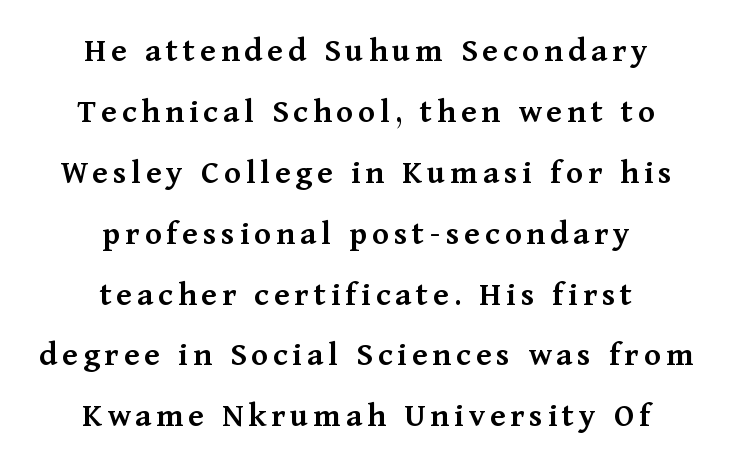
The image shows 35 px semibold serif type, upright; set centered, line spacing 1.74x, not underlined; medium stroke contrast and a medium x-height.
